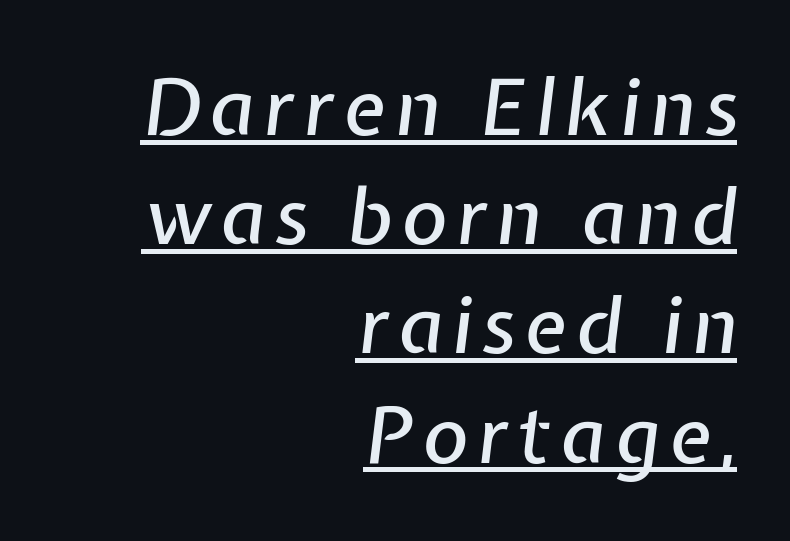
{"italic": "yes", "lean": "right", "slant_degrees": 7, "width": "normal", "stroke_contrast": "low", "x_height": "medium", "monospaced": "no", "underline": "yes", "align": "right", "line_spacing": "normal", "line_spacing_ratio": 1.4, "glyph_px": 78}
